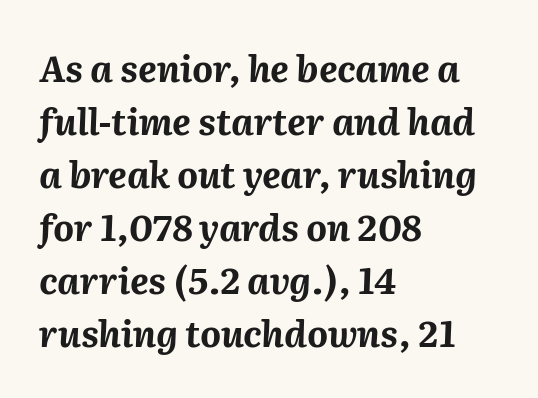
{"italic": "yes", "lean": "right", "slant_degrees": 2, "bold": "yes", "weight": "bold", "width": "normal", "stroke_contrast": "medium", "x_height": "medium", "monospaced": "no", "underline": "no", "align": "left", "line_spacing": "normal", "line_spacing_ratio": 1.47, "letter_spacing": "normal", "letter_spacing_em": 0.0, "glyph_px": 36}
